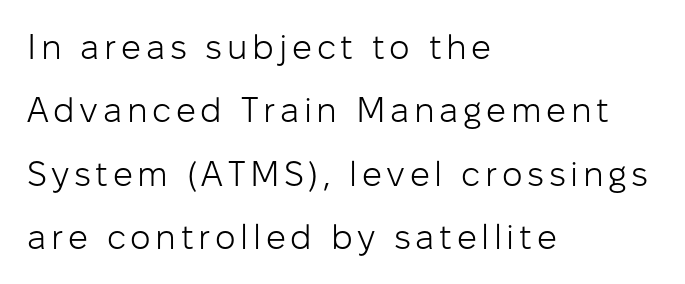
The image shows 35 px light sans-serif type, upright; set left-aligned, line spacing 1.81x, not underlined; low stroke contrast and a medium x-height.
